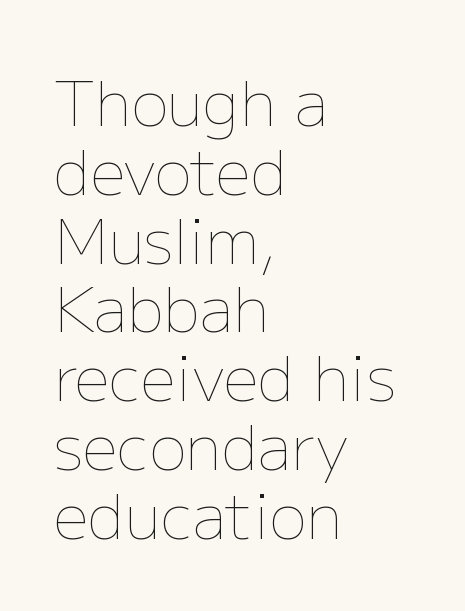
Q: Is the text bold? A: No.
Q: Is the text italic (slanted)? A: No, it is upright.
Q: Is the text underlined? A: No.
Q: How is the paragraph aligned? A: Left-aligned.
Q: Is the spacing between letters normal or unusually wide? A: Normal.
Q: Is the spacing between lines tight, normal or loose? A: Tight.
Q: Width (condensed, normal, or wide)? A: Normal.
Q: Stroke contrast? A: Low.
Q: x-height? A: Medium.
Q: Monospaced? A: No.
